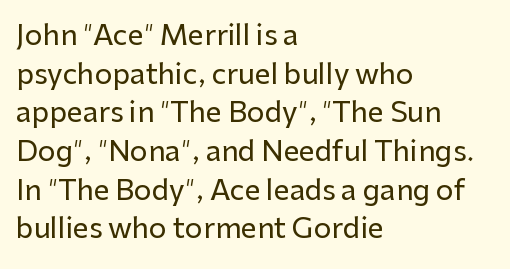
Leftover space on each line is placed entirely after the last word. Grotesque or geometric, the face here clearly has no serifs. Notice how the stems are strictly vertical — no italics here. The gap between lines stays unmarked. The face used here is proportionally spaced, like ordinary book or web type. The vertical gap from one line to the next is medium.
